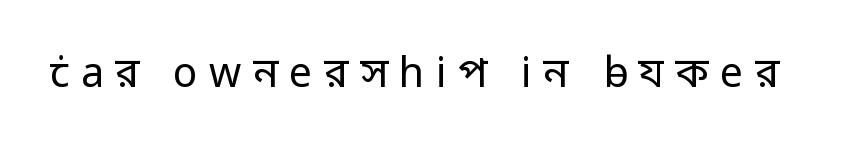
Q: Is the text bold? A: No.
Q: Is the text italic (slanted)? A: No, it is upright.
Q: Is the typeface a serif or a sans-serif typeface? A: Sans-serif.
Q: Is the text underlined? A: No.
Q: Is the spacing between letters normal or unusually wide? A: Unusually wide.
Q: Width (condensed, normal, or wide)? A: Normal.
Q: Stroke contrast? A: Low.
Q: x-height? A: Medium.
Q: Monospaced? A: No.
